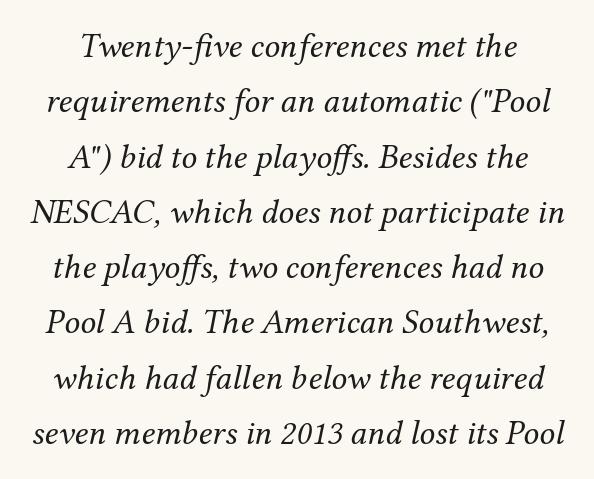
Q: Is the text bold? A: No.
Q: Is the text italic (slanted)? A: Yes, it leans right by about 12 degrees.
Q: Is the typeface a serif or a sans-serif typeface? A: Serif.
Q: Is the text underlined? A: No.
Q: How is the paragraph aligned? A: Centered.
Q: Is the spacing between letters normal or unusually wide? A: Normal.
Q: Is the spacing between lines tight, normal or loose? A: Normal.
Q: Width (condensed, normal, or wide)? A: Normal.
Q: Stroke contrast? A: Medium.
Q: x-height? A: Medium.
Q: Monospaced? A: No.
